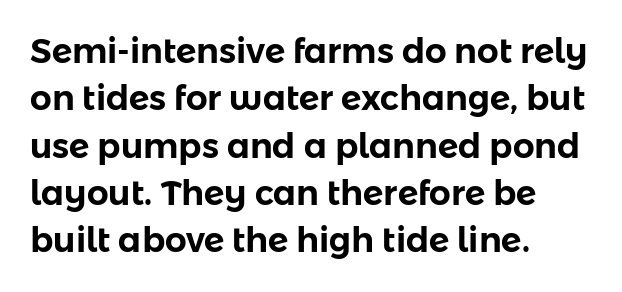
Notice how descenders clear the ascenders below comfortably — that's standard leading. Italic: no, the glyphs are upright roman. The face used here is proportionally spaced, like ordinary book or web type. Look at the tracking — it's just the regular setting, nothing added.
